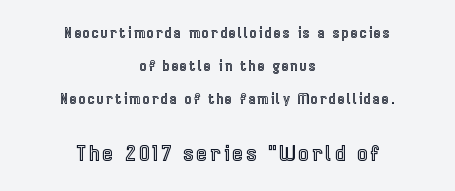
Q: Is the text italic (slanted)? A: No, it is upright.
Q: Is the text underlined? A: No.
Q: How is the paragraph aligned? A: Centered.
Q: Is the spacing between lines tight, normal or loose? A: Loose.
Q: Which block of text is set in a larger size, the first (top) or the second (bottom)? A: The second (bottom) one.
